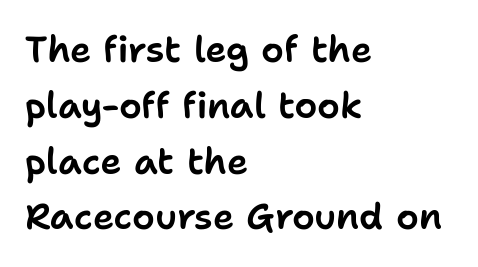
The image shows 36 px sans-serif type, upright; set left-aligned, normal line spacing (1.55x), normal letter spacing, not underlined; low stroke contrast and a medium x-height.
